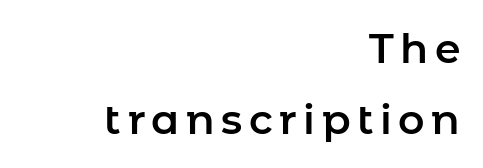
{"serif": "no", "italic": "no", "width": "normal", "stroke_contrast": "low", "x_height": "medium", "monospaced": "no", "underline": "no", "align": "right", "line_spacing_ratio": 1.72, "glyph_px": 41}
